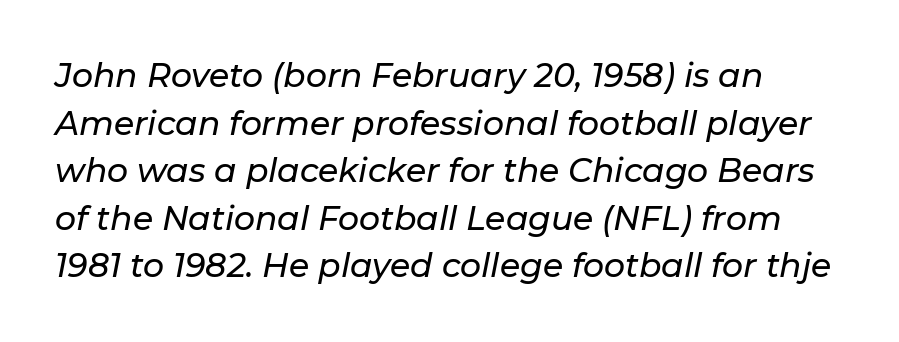
These lines keep a tight, regular rhythm from letter to letter. The passage is arranged the way most books set body copy — flush left. Tall strokes in this sample are angled rather than plumb. The words here are not underlined. The block of text has a typical density, with ordinary space between rows. Think of a printed novel: that variable character pitch is what you see here.
